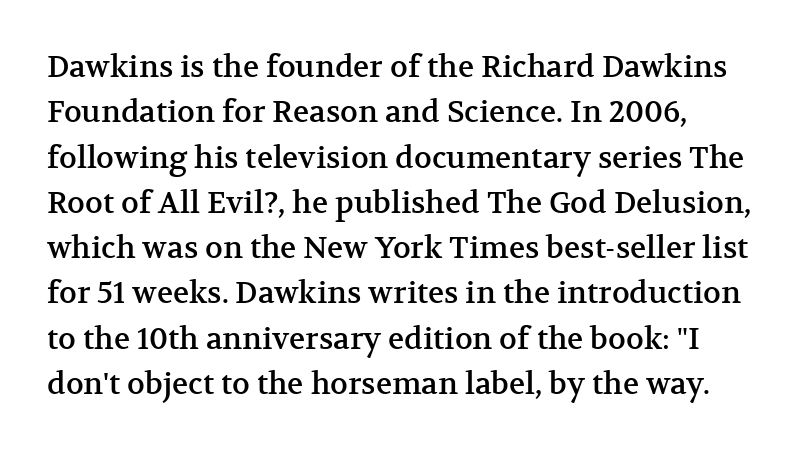
{"serif": "yes", "italic": "no", "width": "normal", "stroke_contrast": "medium", "x_height": "medium", "monospaced": "no", "underline": "no", "line_spacing": "normal", "line_spacing_ratio": 1.51, "letter_spacing": "normal", "letter_spacing_em": 0.0, "glyph_px": 30}
